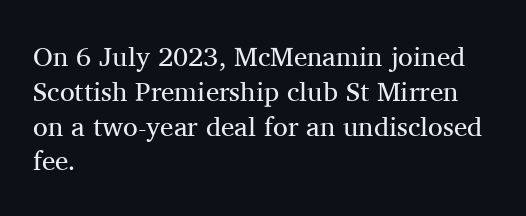
The image shows 27 px text type, upright; set left-aligned, normal line spacing (1.29x), normal letter spacing, not underlined.
